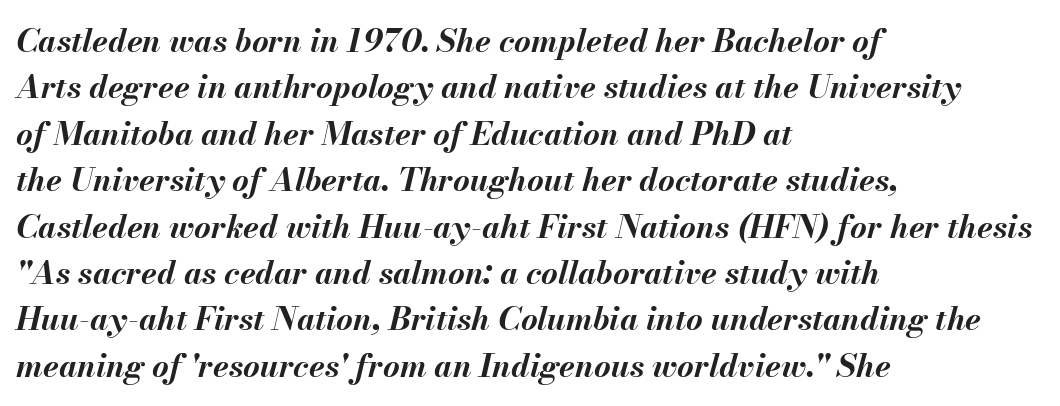
{"italic": "yes", "lean": "right", "slant_degrees": 13, "bold": "yes", "weight": "bold", "width": "normal", "stroke_contrast": "medium", "x_height": "small", "monospaced": "no", "underline": "no", "align": "left", "line_spacing": "normal", "line_spacing_ratio": 1.45, "letter_spacing": "normal", "letter_spacing_em": 0.0, "glyph_px": 32}
